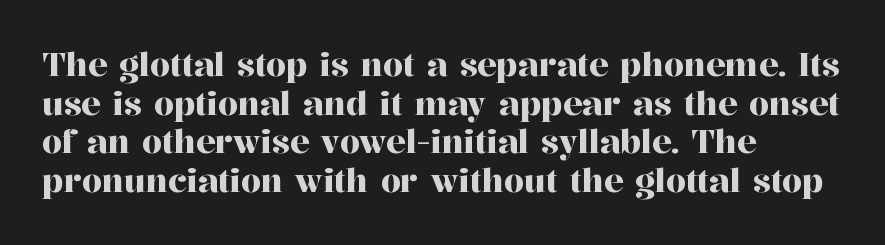
Q: Is the text italic (slanted)? A: No, it is upright.
Q: Is the typeface a serif or a sans-serif typeface? A: Serif.
Q: Is the text underlined? A: No.
Q: How is the paragraph aligned? A: Left-aligned.
Q: Is the spacing between letters normal or unusually wide? A: Normal.
Q: Width (condensed, normal, or wide)? A: Normal.
Q: Stroke contrast? A: High.
Q: x-height? A: Medium.
Q: Monospaced? A: No.
